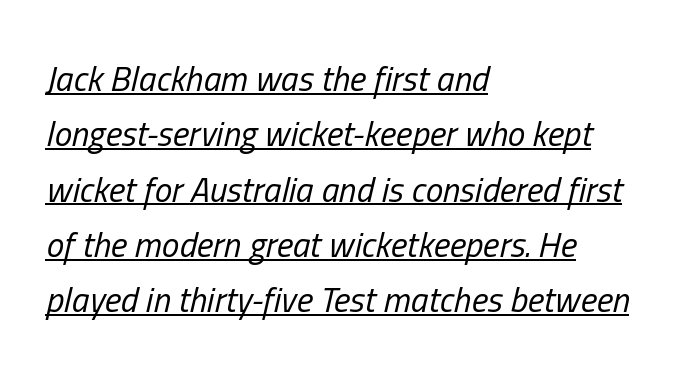
Varying glyph widths throughout — classic text-font behaviour. The face used here has a pronounced slope to its letters. Is this a heavy cut? Hardly; it is regular or lighter. One glance says typical: line gaps are just what's usual.
